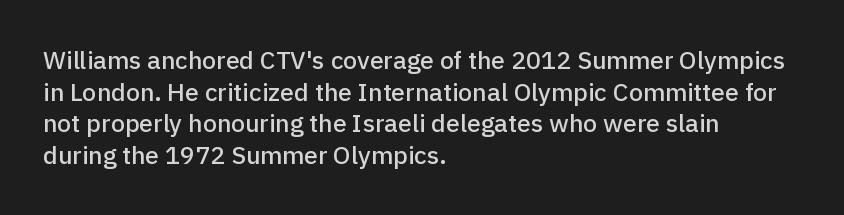
{"italic": "no", "underline": "no", "align": "left", "line_spacing": "normal", "line_spacing_ratio": 1.27, "letter_spacing": "normal", "letter_spacing_em": 0.0, "glyph_px": 25}
